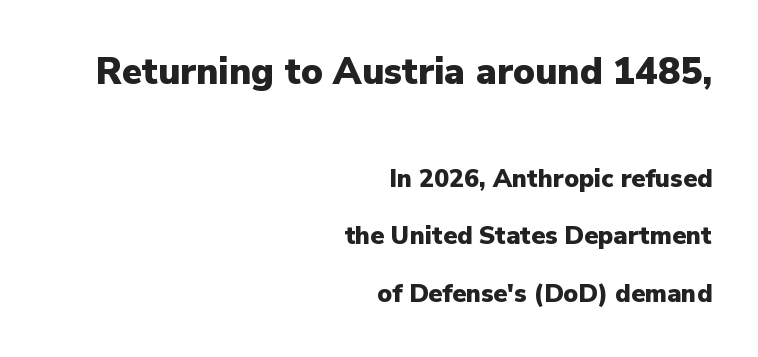
The image shows 37 px heavy sans-serif type, upright; set right-aligned, loose line spacing (2.3x), normal letter spacing, not underlined; the first (top) block is 1.48x larger; low stroke contrast and a medium x-height.
